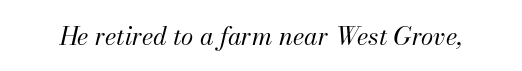
Q: Is the text bold? A: No.
Q: Is the text italic (slanted)? A: Yes, it leans right by about 13 degrees.
Q: Is the text underlined? A: No.
Q: Is the spacing between letters normal or unusually wide? A: Normal.
